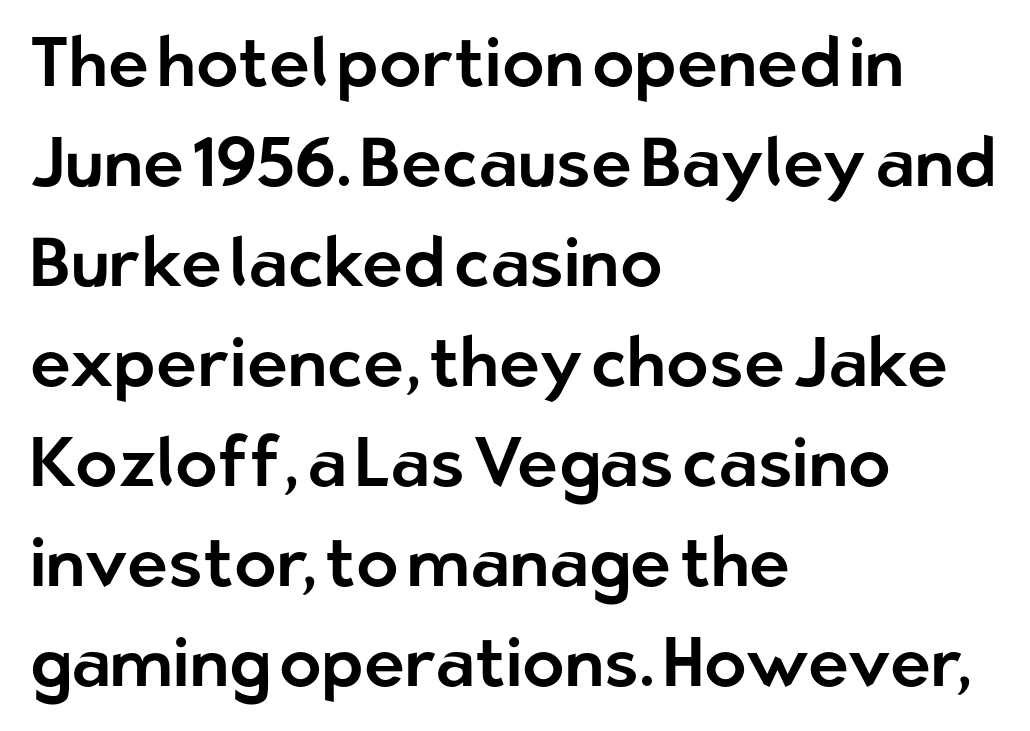
The image shows 69 px sans-serif type, upright; set left-aligned, normal line spacing (1.45x), normal letter spacing, not underlined; low stroke contrast and a medium x-height.
